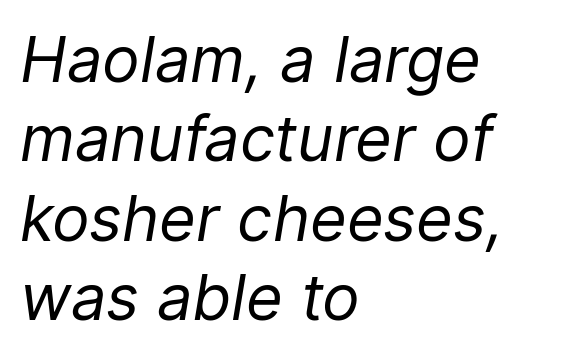
The image shows 63 px regular-weight type, italic (leaning right); set left-aligned, normal line spacing (1.26x), normal letter spacing, not underlined; low stroke contrast and a medium x-height.
